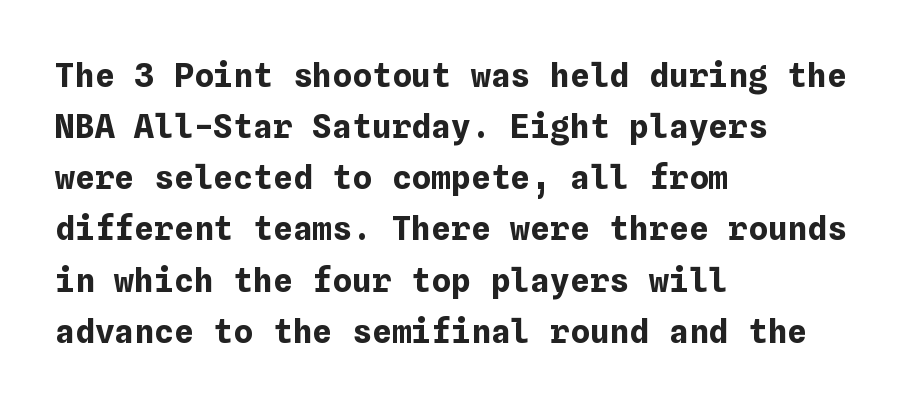
Q: Is the text bold? A: Yes.
Q: Is the text italic (slanted)? A: No, it is upright.
Q: Is the text underlined? A: No.
Q: How is the paragraph aligned? A: Left-aligned.
Q: Is the spacing between letters normal or unusually wide? A: Normal.
Q: Is the spacing between lines tight, normal or loose? A: Normal.
Q: Width (condensed, normal, or wide)? A: Normal.
Q: Stroke contrast? A: Low.
Q: x-height? A: Medium.
